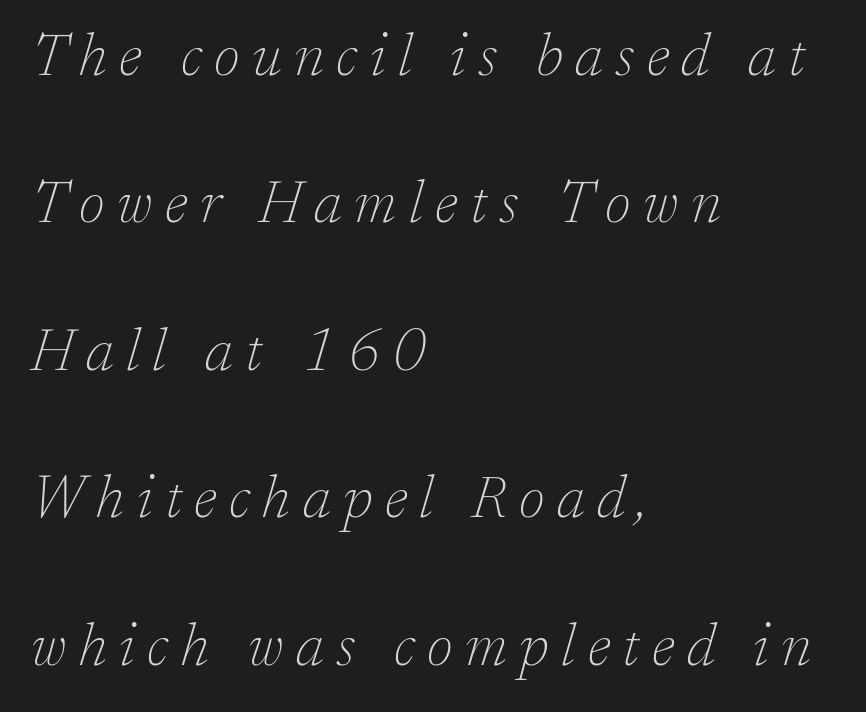
The image shows 59 px thin serif type, italic (leaning right); set left-aligned, loose line spacing (2.5x), unusually wide letter spacing (+0.21 em), not underlined; low stroke contrast and a medium x-height.
